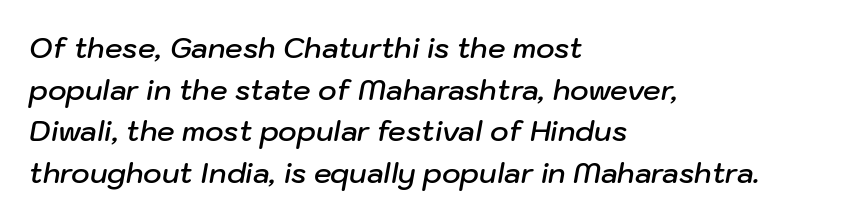
The image shows 28 px semibold type, italic (leaning right); set left-aligned, normal line spacing (1.49x), normal letter spacing, not underlined; low stroke contrast and a medium x-height.
